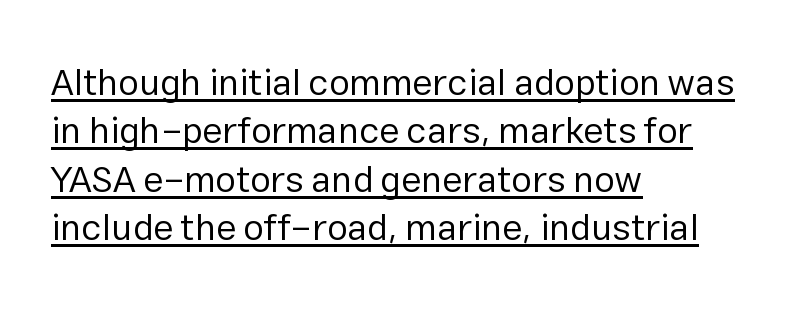
Is this a fixed-width face? No — the glyphs have proportional, varying widths. No chunkiness to these letters — they're not bold. The vertical gap from one line to the next is medium. No feet cap the strokes, marking this as sans-serif type. The lettering stays uniformly vertical, giving the passage a roman look.
